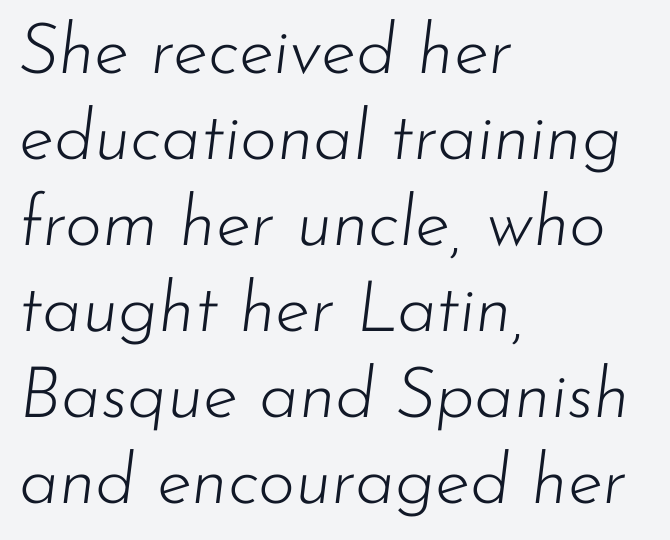
Is the letter spacing exaggerated? No — it looks like the ordinary default. One-word summary of the alignment: left. You can tell it's italic because the verticals aren't actually vertical. Each stroke keeps to a modest, everyday thickness or less. Looks like regular typesetting: each glyph gets only the width it needs.
